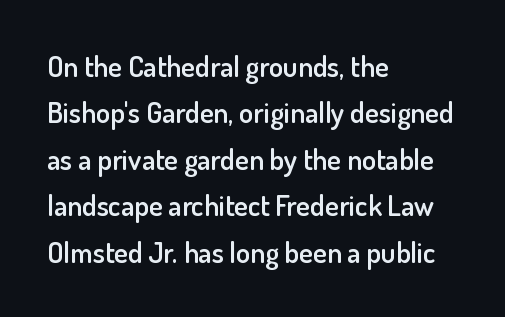
{"serif": "no", "italic": "no", "bold": "semi", "weight": "semibold", "width": "normal", "stroke_contrast": "low", "x_height": "small", "monospaced": "no", "underline": "no", "align": "left", "line_spacing": "normal", "line_spacing_ratio": 1.6, "letter_spacing": "normal", "letter_spacing_em": 0.0, "glyph_px": 29}
